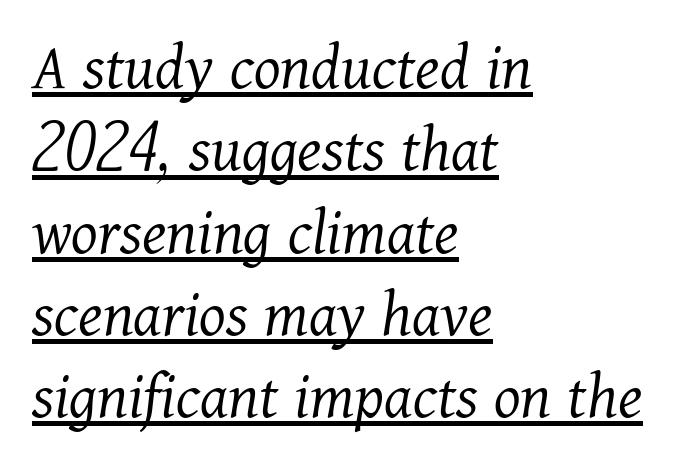
The image shows 68 px light serif type, italic (leaning right); set left-aligned, line spacing 1.21x, normal letter spacing, underlined; medium stroke contrast and a medium x-height.
